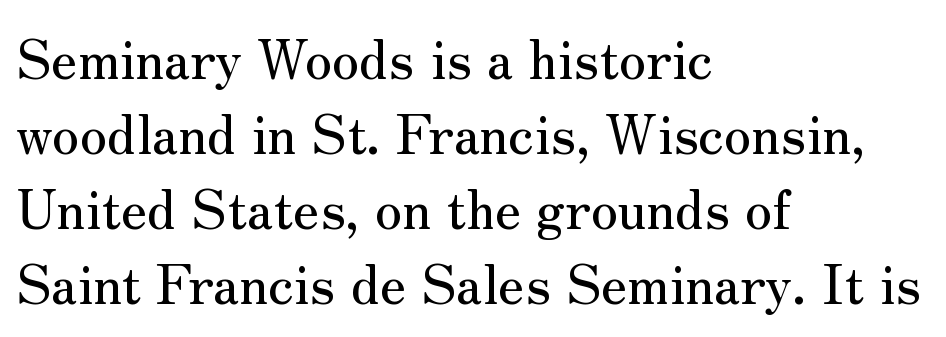
The image shows 54 px serif type, upright; set left-aligned, normal line spacing (1.39x), normal letter spacing, not underlined; medium stroke contrast and a small x-height.
